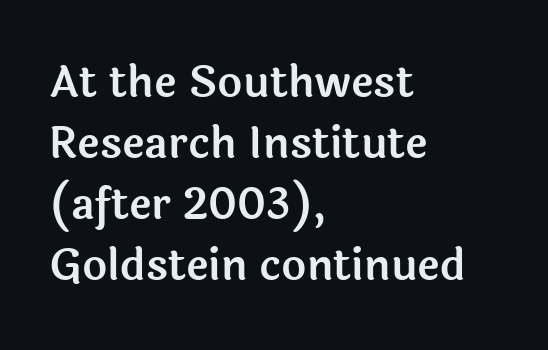
Q: Is the text italic (slanted)? A: No, it is upright.
Q: Is the typeface a serif or a sans-serif typeface? A: Sans-serif.
Q: Is the text underlined? A: No.
Q: How is the paragraph aligned? A: Left-aligned.
Q: Is the spacing between letters normal or unusually wide? A: Normal.
Q: Is the spacing between lines tight, normal or loose? A: Normal.
Q: Width (condensed, normal, or wide)? A: Normal.
Q: x-height? A: Medium.
Q: Monospaced? A: No.
